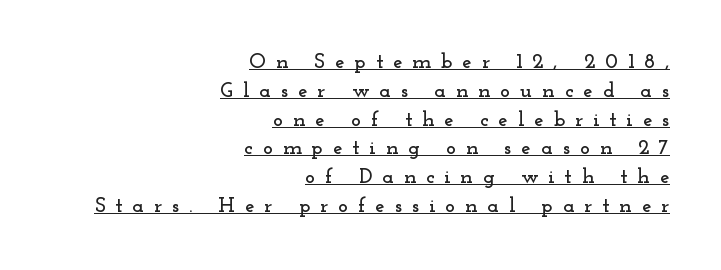
Q: Is the text italic (slanted)? A: No, it is upright.
Q: Is the text underlined? A: Yes.
Q: How is the paragraph aligned? A: Right-aligned.
Q: Is the spacing between letters normal or unusually wide? A: Unusually wide.
Q: Is the spacing between lines tight, normal or loose? A: Normal.
